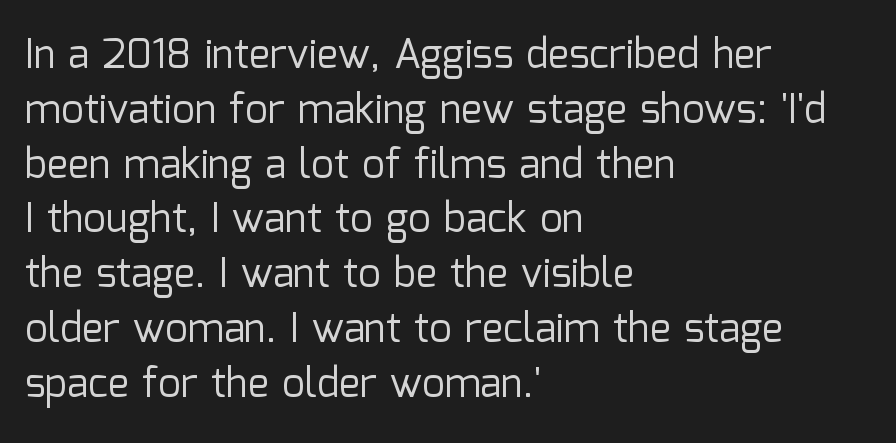
Q: Is the text bold? A: No.
Q: Is the text italic (slanted)? A: No, it is upright.
Q: Is the typeface a serif or a sans-serif typeface? A: Sans-serif.
Q: Is the text underlined? A: No.
Q: How is the paragraph aligned? A: Left-aligned.
Q: Is the spacing between letters normal or unusually wide? A: Normal.
Q: Is the spacing between lines tight, normal or loose? A: Normal.
Q: Width (condensed, normal, or wide)? A: Normal.
Q: Stroke contrast? A: Low.
Q: x-height? A: Medium.
Q: Monospaced? A: No.
